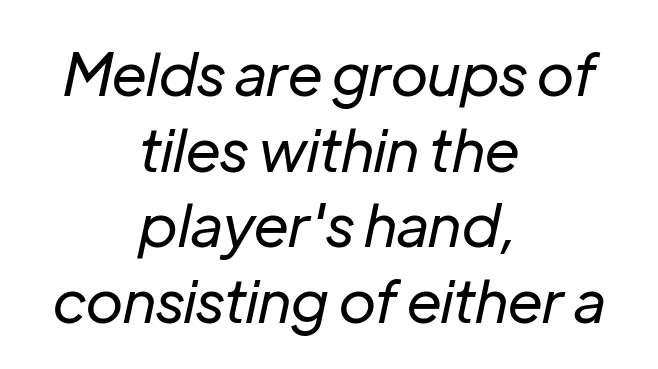
{"italic": "yes", "lean": "right", "slant_degrees": 12, "bold": "no", "weight": "regular", "width": "normal", "stroke_contrast": "low", "x_height": "medium", "monospaced": "no", "underline": "no", "align": "center", "line_spacing": "normal", "line_spacing_ratio": 1.28, "letter_spacing": "normal", "letter_spacing_em": 0.0, "glyph_px": 59}
